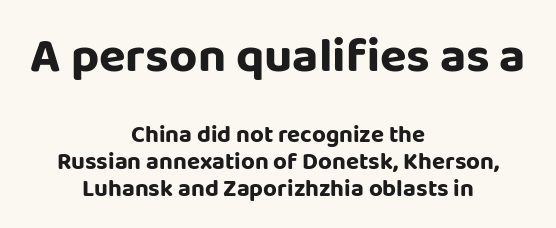
Q: Is the text italic (slanted)? A: No, it is upright.
Q: Is the typeface a serif or a sans-serif typeface? A: Sans-serif.
Q: Is the text underlined? A: No.
Q: How is the paragraph aligned? A: Centered.
Q: Is the spacing between letters normal or unusually wide? A: Normal.
Q: Is the spacing between lines tight, normal or loose? A: Tight.
Q: Which block of text is set in a larger size, the first (top) or the second (bottom)? A: The first (top) one.
Q: Width (condensed, normal, or wide)? A: Normal.
Q: Stroke contrast? A: Low.
Q: x-height? A: Large.
Q: Monospaced? A: No.
